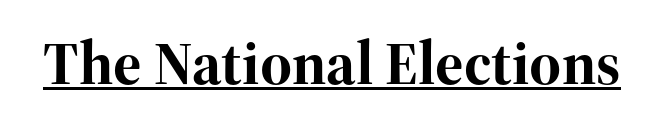
The image shows 61 px bold serif type, upright; set normal letter spacing, underlined; high stroke contrast and a medium x-height.
